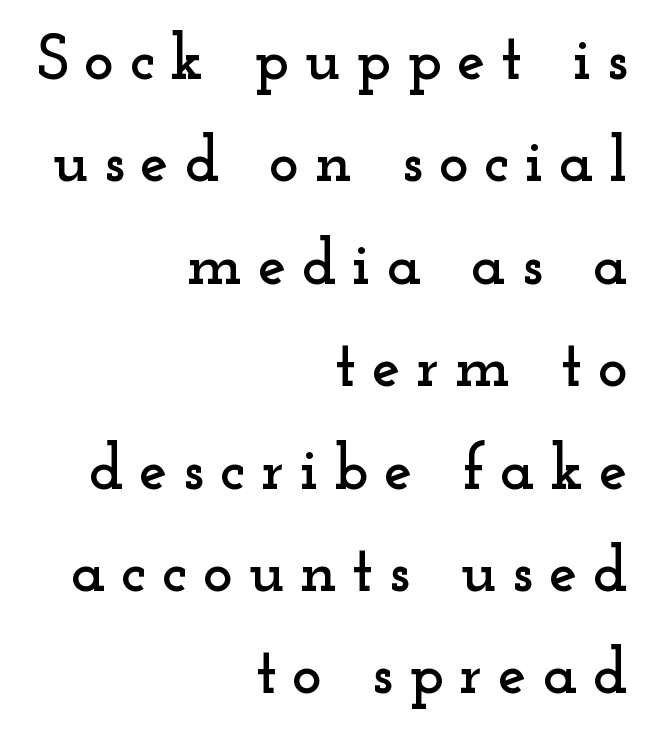
{"serif": "yes", "italic": "no", "width": "wide", "stroke_contrast": "low", "x_height": "small", "monospaced": "no", "underline": "no", "align": "right", "line_spacing": "normal", "line_spacing_ratio": 1.6, "letter_spacing": "wide", "letter_spacing_em": 0.24, "glyph_px": 64}
